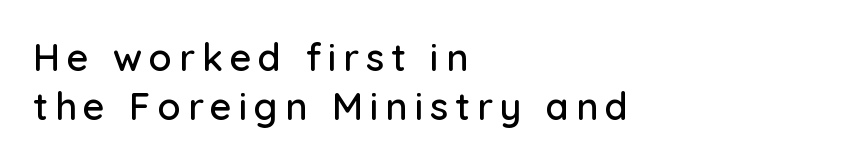
Compared with typical paragraphs, the rows here are spaced about the same. Posture: straight, roman, zero tilt. The text block is weighted toward the left margin, trailing off unevenly rightward. Plain, unruled lines of type. Spacing verdict: proportional, widths tailored to each character. The font family rendered here belongs to the sans-serif group.
